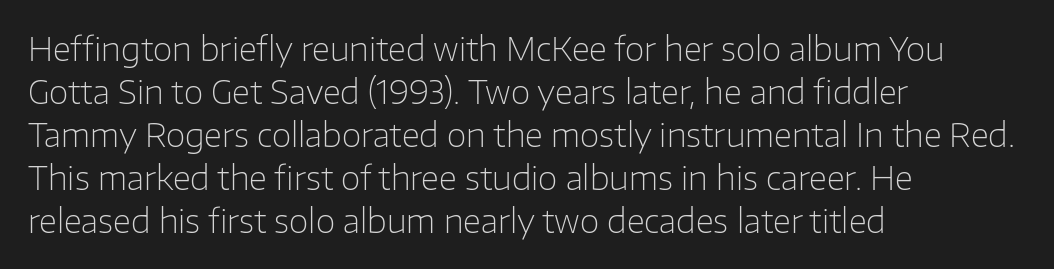
The image shows 32 px light sans-serif type, upright; set left-aligned, normal line spacing (1.34x), normal letter spacing, not underlined; low stroke contrast and a medium x-height.
